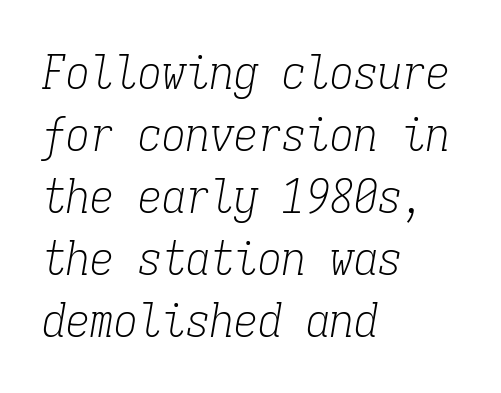
Q: Is the text bold? A: No.
Q: Is the text italic (slanted)? A: Yes, it leans right by about 9 degrees.
Q: Is the typeface a serif or a sans-serif typeface? A: Serif.
Q: Is the text underlined? A: No.
Q: How is the paragraph aligned? A: Left-aligned.
Q: Is the spacing between letters normal or unusually wide? A: Normal.
Q: Is the spacing between lines tight, normal or loose? A: Normal.
Q: Width (condensed, normal, or wide)? A: Condensed.
Q: Stroke contrast? A: Low.
Q: x-height? A: Medium.
Q: Monospaced? A: Yes.
